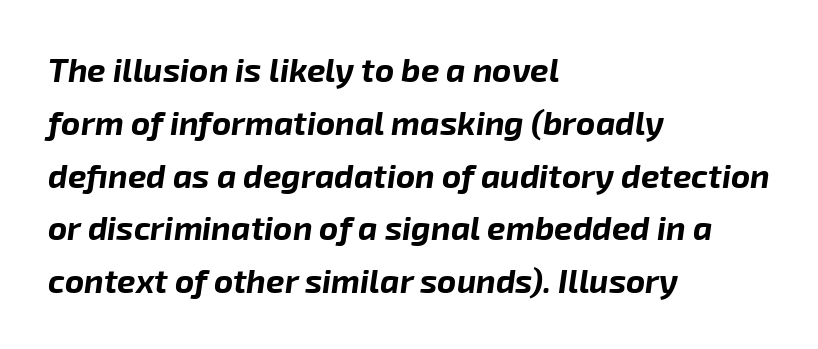
Q: Is the text bold? A: Yes.
Q: Is the text italic (slanted)? A: Yes, it leans right by about 8 degrees.
Q: Is the text underlined? A: No.
Q: How is the paragraph aligned? A: Left-aligned.
Q: Is the spacing between letters normal or unusually wide? A: Normal.
Q: Is the spacing between lines tight, normal or loose? A: Normal.
Q: Width (condensed, normal, or wide)? A: Normal.
Q: Stroke contrast? A: Low.
Q: x-height? A: Medium.
Q: Monospaced? A: No.
